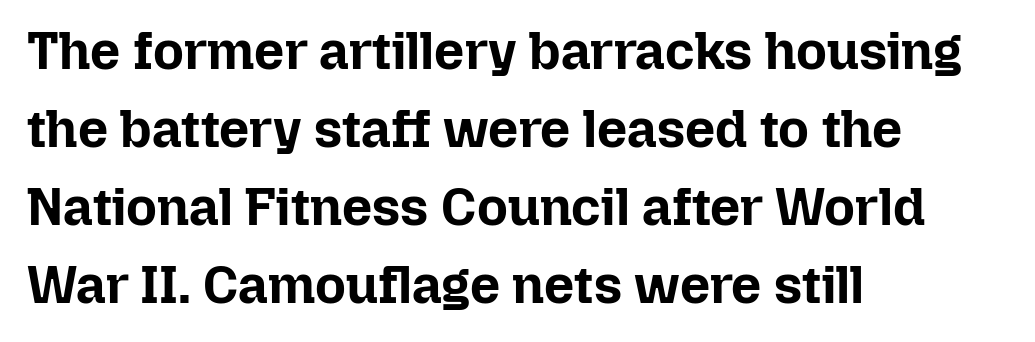
Proportional: the letters do not fall into vertical columns. A classic flush-left, rag-right setting is used for this passage. What weight is shown? A full bold with thick strokes. Designer's note — italics off, roman on. The string is rendered with underlining switched off.
